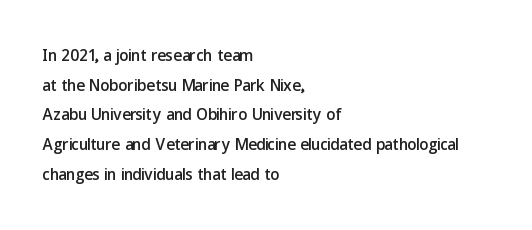
The image shows 23 px text type, upright; set left-aligned, normal line spacing (1.29x), normal letter spacing, not underlined.
